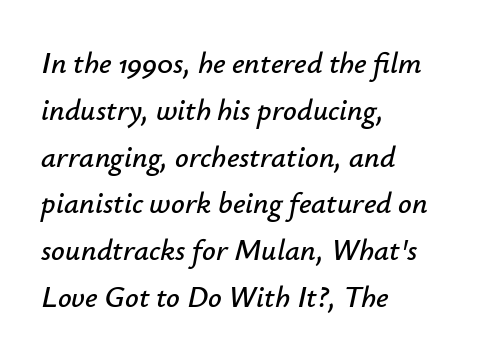
The whole block is typeset with a tilt. The zone under the glyphs is completely vacant. In terms of leading, this rendering sits right in the middle. Typeset ragged right — the left edge is the straight one. A typesetter would call this proportional, since set widths differ per character.
